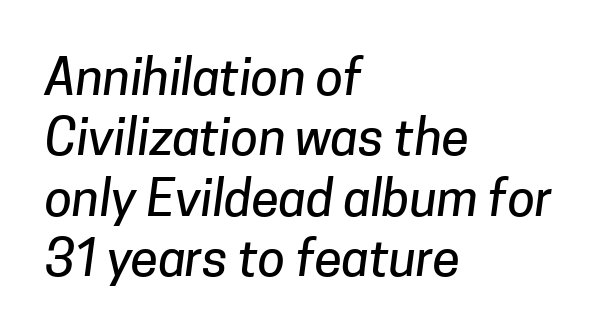
Q: Is the typeface a serif or a sans-serif typeface? A: Sans-serif.
Q: Is the text underlined? A: No.
Q: How is the paragraph aligned? A: Left-aligned.
Q: Is the spacing between letters normal or unusually wide? A: Normal.
Q: Width (condensed, normal, or wide)? A: Normal.
Q: Stroke contrast? A: Low.
Q: x-height? A: Medium.
Q: Monospaced? A: No.
